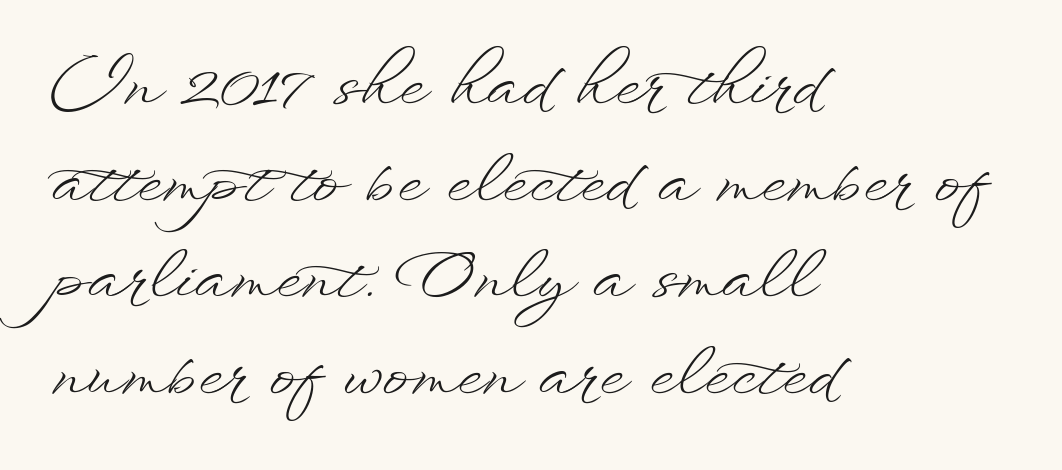
Evenly set lines give the paragraph a standard silhouette. No word sits above an underline. Think of a printed novel: that variable character pitch is what you see here. Weight: not bold — regular or lighter.
